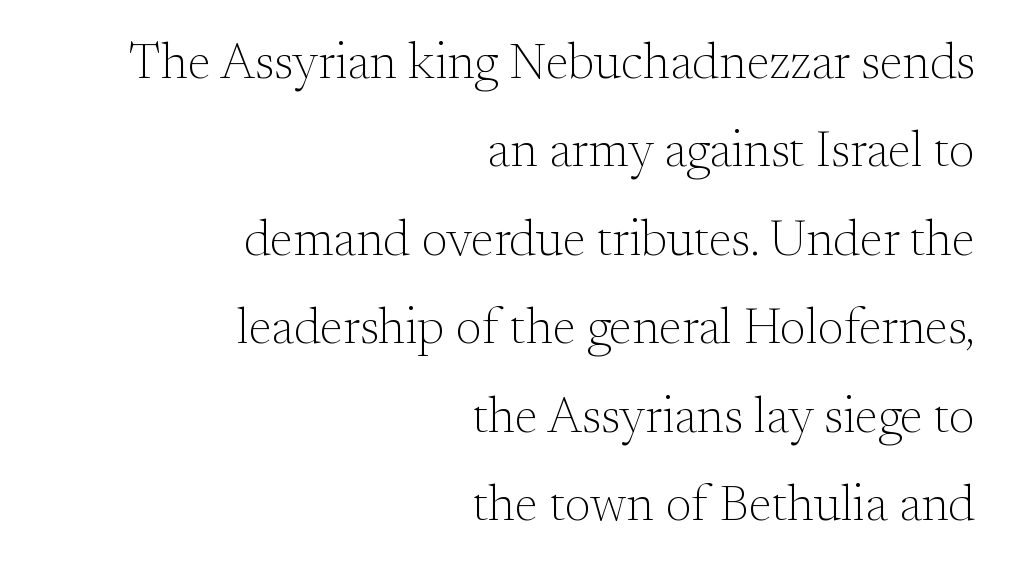
The image shows 50 px light serif type, upright; set right-aligned, line spacing 1.77x, normal letter spacing, not underlined; medium stroke contrast and a small x-height.
